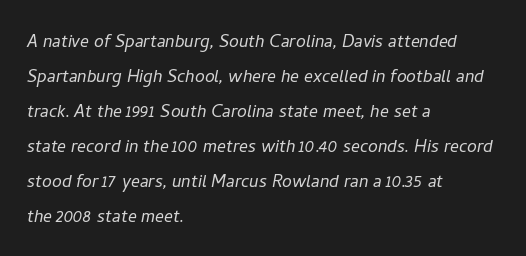
Q: Is the text bold? A: No.
Q: Is the text italic (slanted)? A: Yes, it leans right by about 11 degrees.
Q: Is the text underlined? A: No.
Q: How is the paragraph aligned? A: Left-aligned.
Q: Is the spacing between letters normal or unusually wide? A: Normal.
Q: Is the spacing between lines tight, normal or loose? A: Normal.
